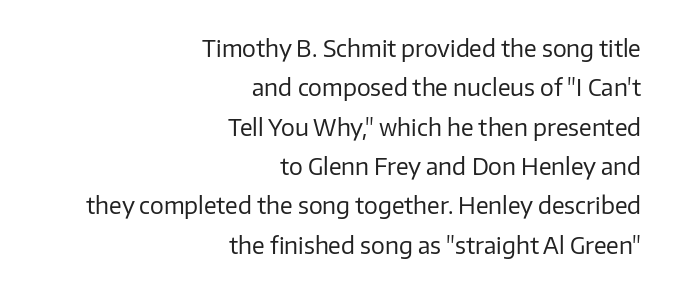
The image shows 23 px text type, upright; set right-aligned, line spacing 1.71x, normal letter spacing, not underlined.
